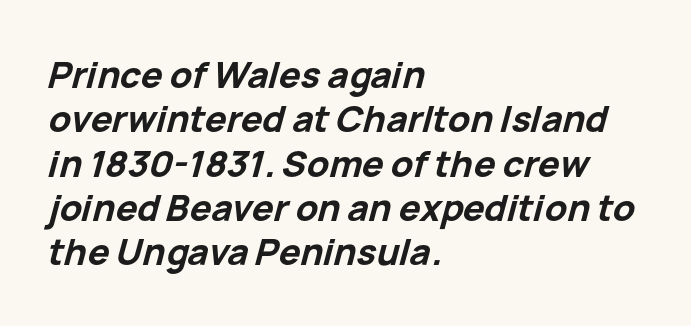
{"italic": "yes", "lean": "right", "slant_degrees": 15, "bold": "yes", "weight": "bold", "width": "normal", "stroke_contrast": "low", "x_height": "medium", "monospaced": "no", "underline": "no", "align": "left", "line_spacing_ratio": 1.23, "letter_spacing": "normal", "letter_spacing_em": 0.0, "glyph_px": 36}
